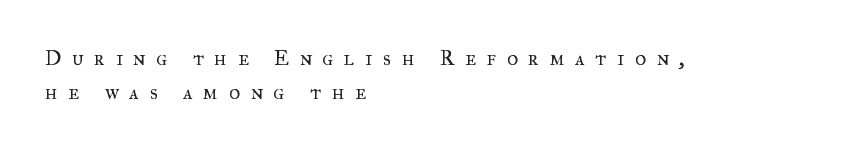
The image shows 21 px text type, upright; set left-aligned, normal line spacing (1.61x), unusually wide letter spacing (+0.5 em), not underlined.
